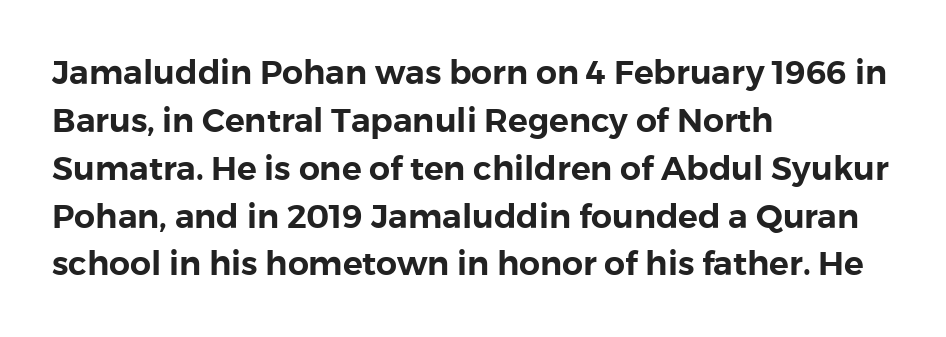
{"serif": "no", "italic": "no", "width": "normal", "x_height": "medium", "monospaced": "no", "underline": "no", "align": "left", "line_spacing": "normal", "line_spacing_ratio": 1.45, "letter_spacing": "normal", "letter_spacing_em": 0.0, "glyph_px": 33}
